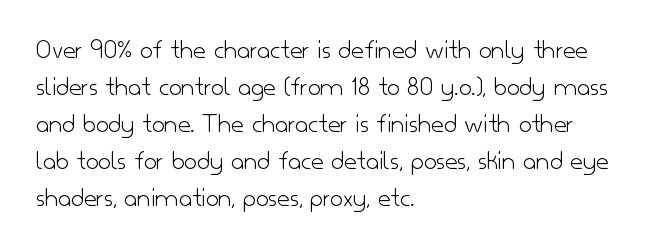
Q: Is the text bold? A: No.
Q: Is the text italic (slanted)? A: No, it is upright.
Q: Is the typeface a serif or a sans-serif typeface? A: Sans-serif.
Q: Is the text underlined? A: No.
Q: How is the paragraph aligned? A: Left-aligned.
Q: Is the spacing between letters normal or unusually wide? A: Normal.
Q: Is the spacing between lines tight, normal or loose? A: Normal.
Q: Width (condensed, normal, or wide)? A: Normal.
Q: Stroke contrast? A: Low.
Q: x-height? A: Small.
Q: Monospaced? A: No.
